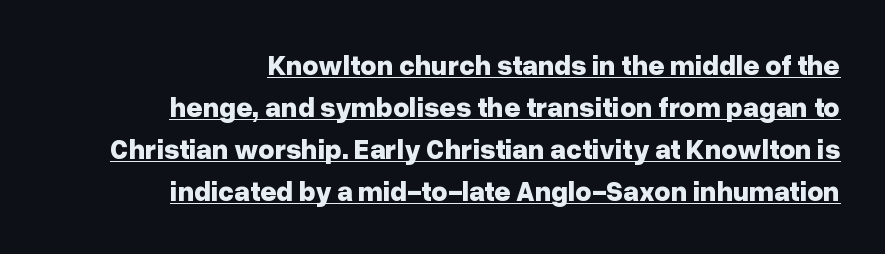
{"serif": "no", "italic": "no", "bold": "yes", "weight": "bold", "width": "normal", "stroke_contrast": "low", "x_height": "medium", "monospaced": "no", "underline": "yes", "align": "right", "line_spacing": "normal", "line_spacing_ratio": 1.5, "letter_spacing": "normal", "letter_spacing_em": 0.0, "glyph_px": 28}
